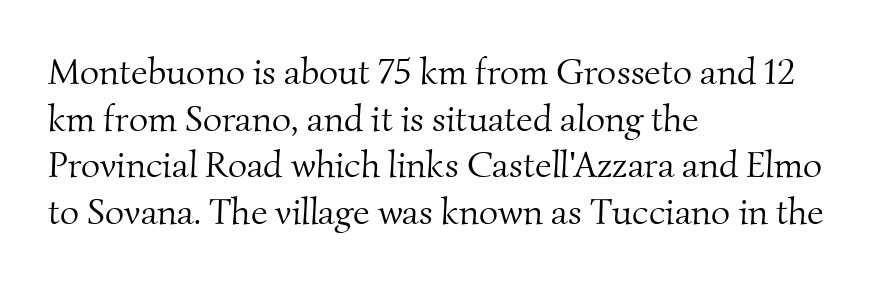
{"serif": "yes", "bold": "no", "weight": "light", "width": "normal", "stroke_contrast": "medium", "x_height": "small", "monospaced": "no", "underline": "no", "align": "left", "line_spacing": "normal", "line_spacing_ratio": 1.26, "letter_spacing": "normal", "letter_spacing_em": 0.0, "glyph_px": 37}
